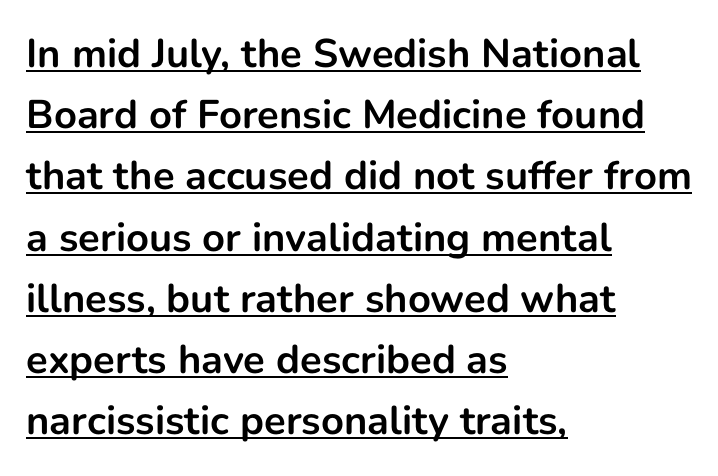
{"serif": "no", "italic": "no", "bold": "yes", "weight": "bold", "width": "normal", "stroke_contrast": "low", "x_height": "medium", "monospaced": "no", "underline": "yes", "align": "left", "line_spacing": "normal", "line_spacing_ratio": 1.53, "letter_spacing": "normal", "letter_spacing_em": 0.0, "glyph_px": 40}
